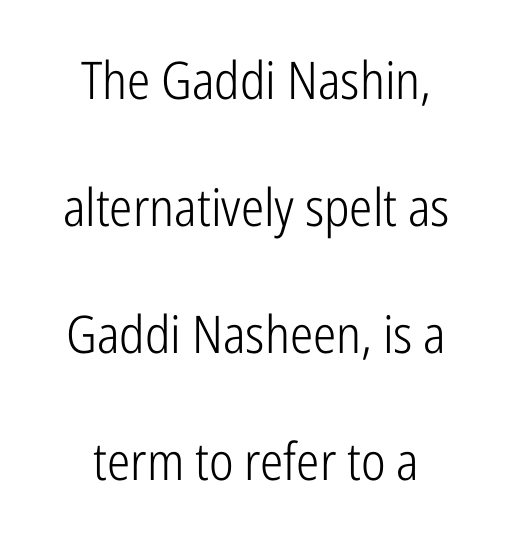
The image shows 52 px light, condensed sans-serif type, upright; set centered, loose line spacing (2.44x), normal letter spacing, not underlined; low stroke contrast and a medium x-height.
